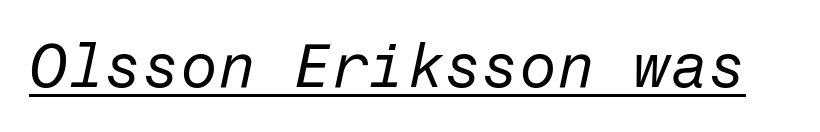
The image shows 61 px regular-weight type, italic (leaning right); set normal letter spacing, underlined; low stroke contrast and a medium x-height.
